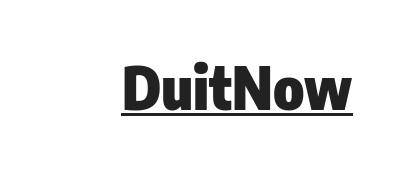
Q: Is the text bold? A: Yes.
Q: Is the text italic (slanted)? A: No, it is upright.
Q: Is the typeface a serif or a sans-serif typeface? A: Sans-serif.
Q: Is the text underlined? A: Yes.
Q: Is the spacing between letters normal or unusually wide? A: Normal.
Q: Width (condensed, normal, or wide)? A: Condensed.
Q: Stroke contrast? A: Low.
Q: x-height? A: Medium.
Q: Monospaced? A: No.
